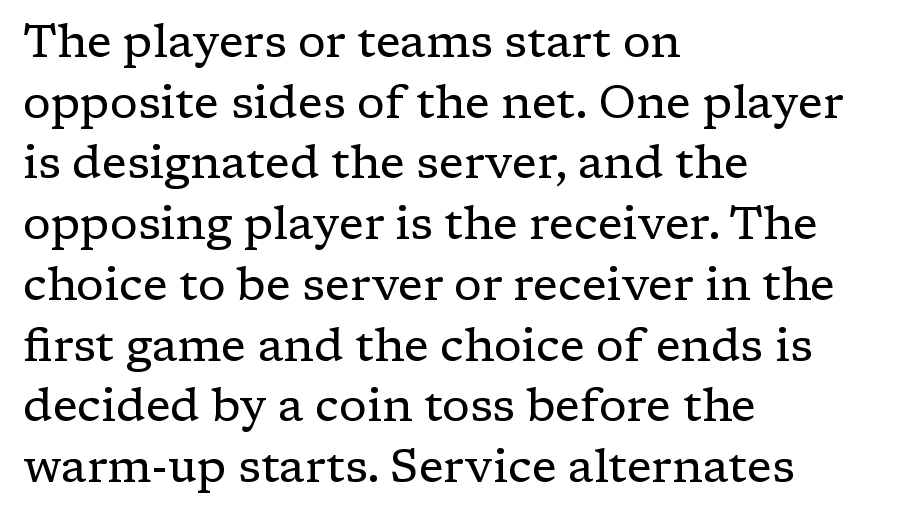
The image shows 46 px regular-weight serif type, upright; set left-aligned, normal line spacing (1.32x), normal letter spacing, not underlined; low stroke contrast and a medium x-height.
